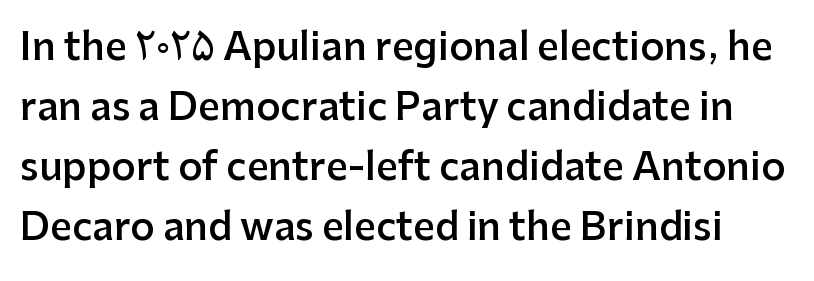
The specimen omits any rule beneath the text block's lines. In terms of posture, this sample is upright. This is the in-between weight designers call semibold or demi. The designer went with a sans here, leaving each stem footless. Students, observe: this is what conventionally led text looks like. Nobody touched the tracking dial on this one.
